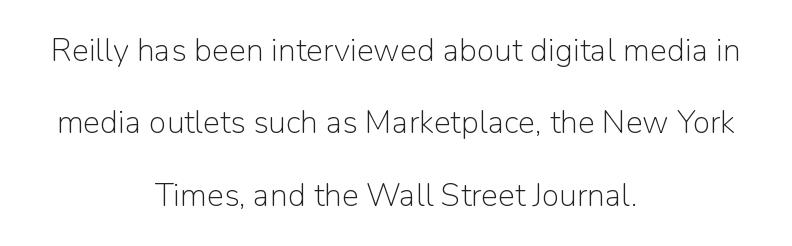
{"serif": "no", "italic": "no", "bold": "no", "weight": "light", "width": "normal", "stroke_contrast": "low", "x_height": "medium", "monospaced": "no", "underline": "no", "align": "center", "line_spacing": "loose", "line_spacing_ratio": 2.26, "letter_spacing": "normal", "letter_spacing_em": 0.0, "glyph_px": 32}
